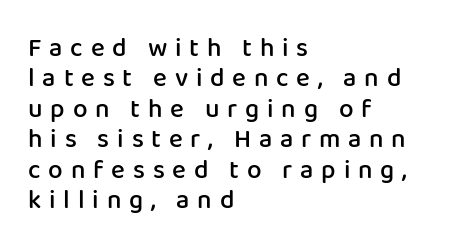
Students, this is semibold: more ink than regular, less than bold. Each line starts at the same left margin while the right side varies. Quick note: not italic, upright. Each word looks stretched out because of the extra space between its letters.
